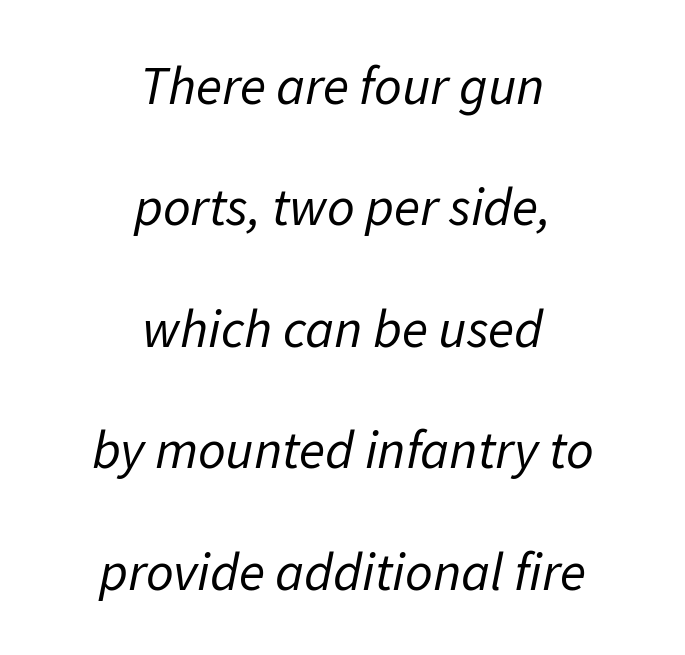
The zone under the glyphs is completely vacant. The setting favours the middle, as headings and verse often do. Do the characters align in a grid? No, the font is proportional. The axis of the letterforms is tilted away from vertical.
